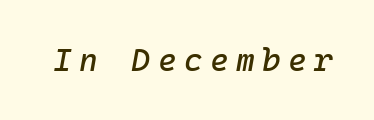
{"italic": "yes", "lean": "right", "slant_degrees": 10, "width": "normal", "stroke_contrast": "low", "x_height": "medium", "monospaced": "yes", "underline": "no", "letter_spacing": "wide", "letter_spacing_em": 0.23, "glyph_px": 32}
